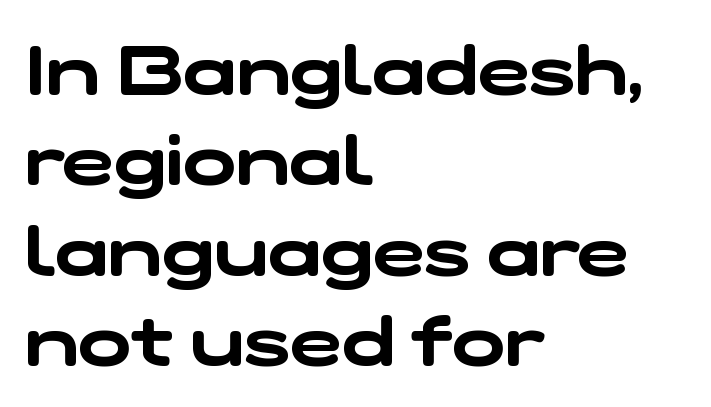
This sample has the flowing, uneven cadence of proportional lettering. Has an underline been added? It has not. Characters follow at the spacing the type designer built in. Typeset ragged right — the left edge is the straight one. In terms of letterform style, serifs are entirely absent.
